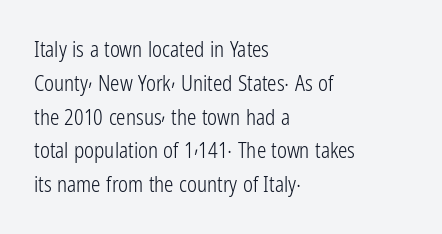
{"italic": "no", "bold": "no", "underline": "no", "align": "left", "line_spacing": "normal", "line_spacing_ratio": 1.61, "letter_spacing": "normal", "letter_spacing_em": 0.0, "glyph_px": 21}
